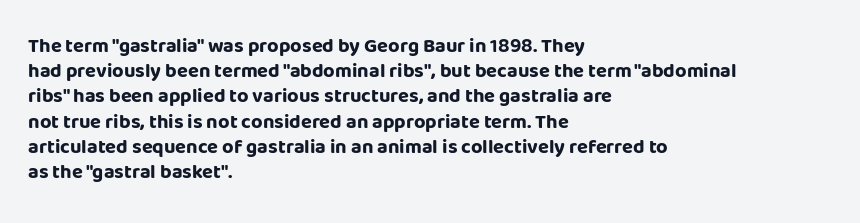
{"italic": "no", "bold": "yes", "underline": "no", "align": "left", "line_spacing": "normal", "line_spacing_ratio": 1.26, "letter_spacing": "normal", "letter_spacing_em": 0.0, "glyph_px": 20}
